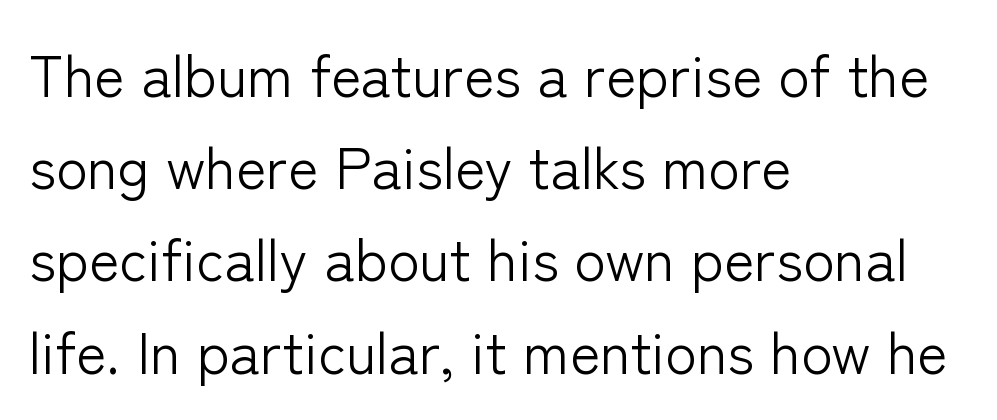
{"serif": "no", "italic": "no", "bold": "no", "weight": "light", "width": "normal", "stroke_contrast": "low", "x_height": "medium", "monospaced": "no", "underline": "no", "align": "left", "line_spacing": "normal", "line_spacing_ratio": 1.59, "letter_spacing": "normal", "letter_spacing_em": 0.0, "glyph_px": 58}
